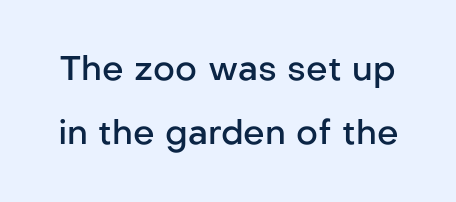
The image shows 34 px semibold sans-serif type, upright; set line spacing 1.89x, normal letter spacing, not underlined; low stroke contrast and a medium x-height.
